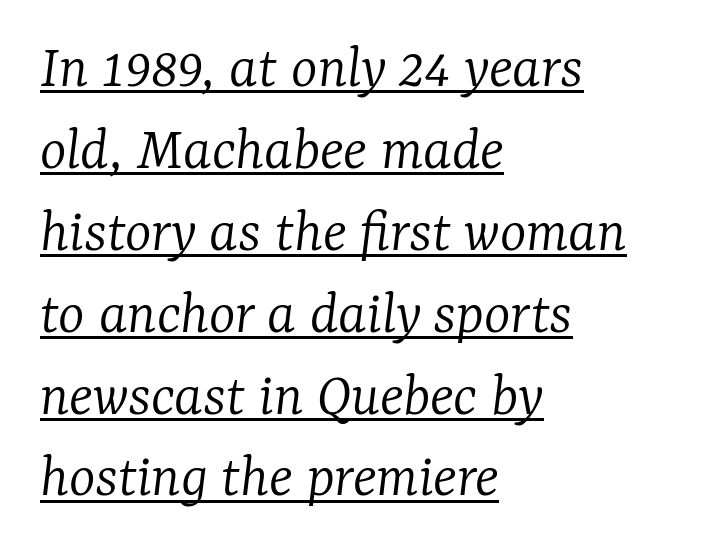
The face looks like a standard text weight, possibly lighter. This sample has the flowing, uneven cadence of proportional lettering. This rendering employs a face with finishing strokes, i.e., a serif. An italicized treatment has been applied to the whole sample.
